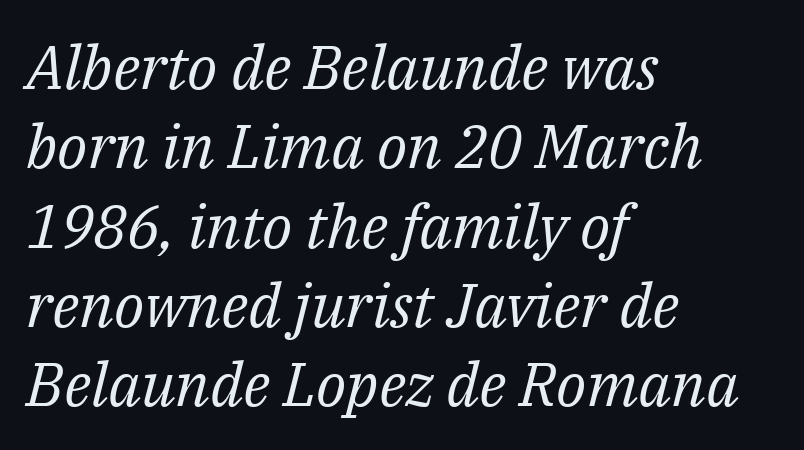
{"serif": "yes", "italic": "yes", "lean": "right", "slant_degrees": 14, "bold": "no", "weight": "regular", "width": "normal", "stroke_contrast": "medium", "x_height": "medium", "monospaced": "no", "underline": "no", "align": "left", "line_spacing": "normal", "line_spacing_ratio": 1.3, "letter_spacing": "normal", "letter_spacing_em": 0.0, "glyph_px": 61}
